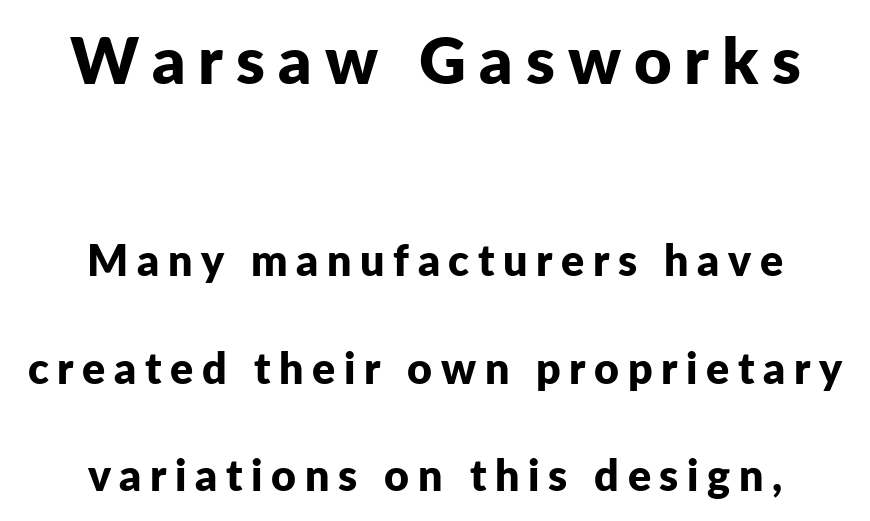
The image shows 65 px bold sans-serif type, upright; set centered, loose line spacing (2.5x), unusually wide letter spacing (+0.2 em), not underlined; the first (top) block is 1.51x larger; low stroke contrast and a medium x-height.
